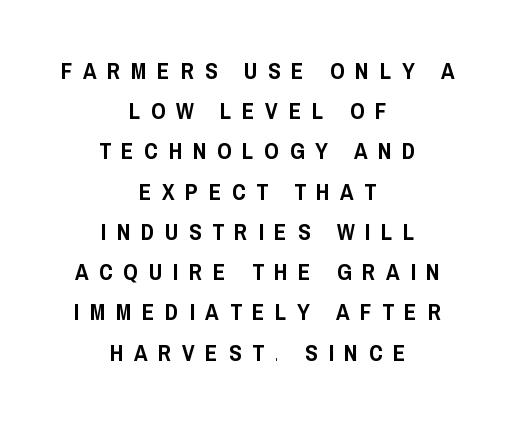
The image shows 23 px text type, upright; set centered, line spacing 1.75x, unusually wide letter spacing (+0.46 em), not underlined.
